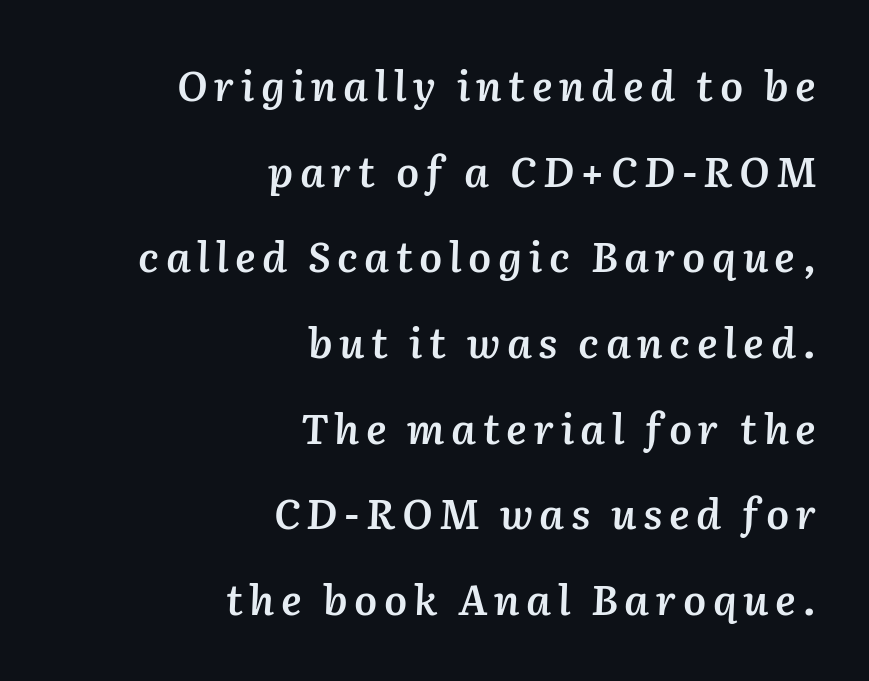
{"italic": "yes", "lean": "right", "slant_degrees": 2, "bold": "semi", "weight": "semibold", "width": "normal", "stroke_contrast": "medium", "x_height": "medium", "monospaced": "no", "underline": "no", "align": "right", "line_spacing": "loose", "line_spacing_ratio": 2.09, "glyph_px": 41}
